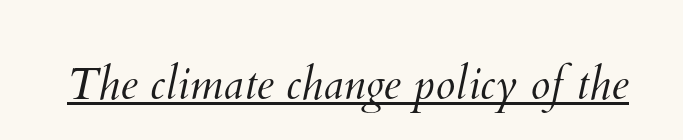
The image shows 45 px light type; set normal letter spacing, underlined; medium stroke contrast and a small x-height.
